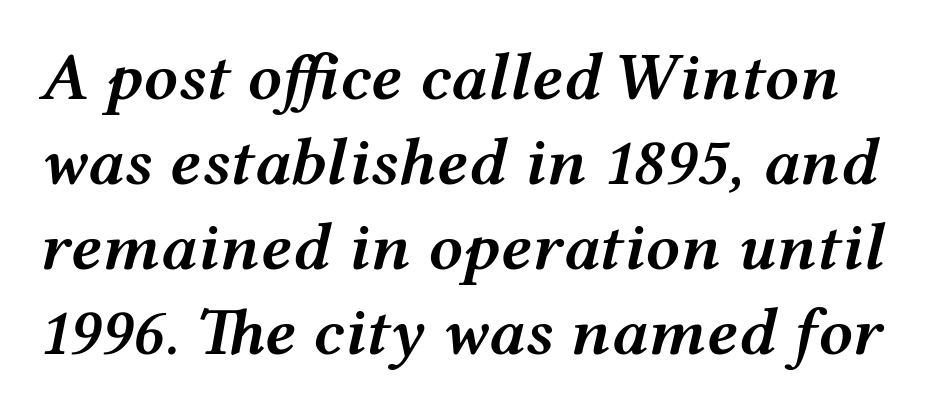
Q: Is the text bold? A: Semi-bold.
Q: Is the text italic (slanted)? A: Yes, it leans right by about 12 degrees.
Q: Is the text underlined? A: No.
Q: Is the spacing between letters normal or unusually wide? A: Normal.
Q: Is the spacing between lines tight, normal or loose? A: Normal.
Q: Width (condensed, normal, or wide)? A: Wide.
Q: Stroke contrast? A: Medium.
Q: x-height? A: Medium.
Q: Monospaced? A: No.
